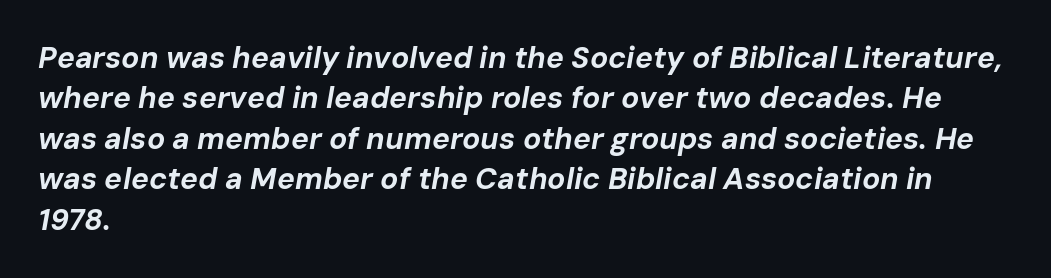
Q: Is the text bold? A: Yes.
Q: Is the text italic (slanted)? A: Yes, it leans right by about 10 degrees.
Q: Is the text underlined? A: No.
Q: How is the paragraph aligned? A: Left-aligned.
Q: Is the spacing between letters normal or unusually wide? A: Normal.
Q: Is the spacing between lines tight, normal or loose? A: Normal.
Q: Width (condensed, normal, or wide)? A: Normal.
Q: Stroke contrast? A: Low.
Q: x-height? A: Medium.
Q: Monospaced? A: No.
